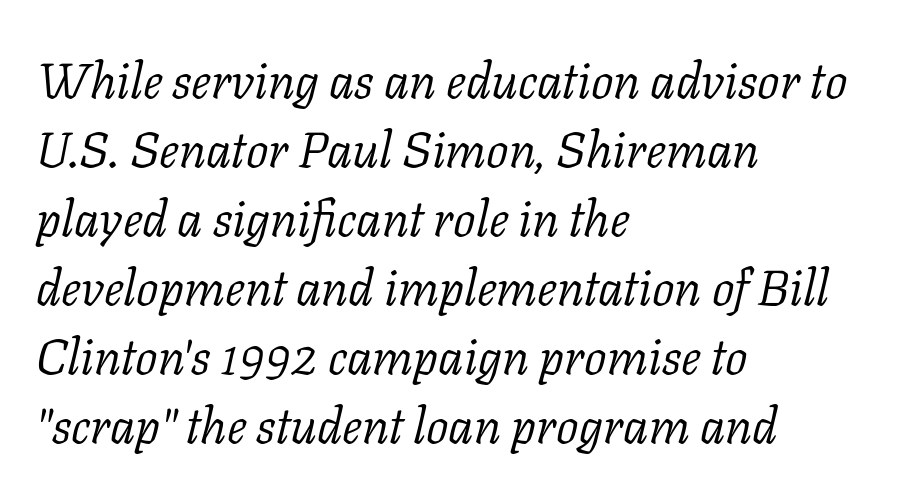
The image shows 50 px light serif type, italic (leaning right); set left-aligned, normal line spacing (1.38x), normal letter spacing, not underlined; low stroke contrast and a medium x-height.
